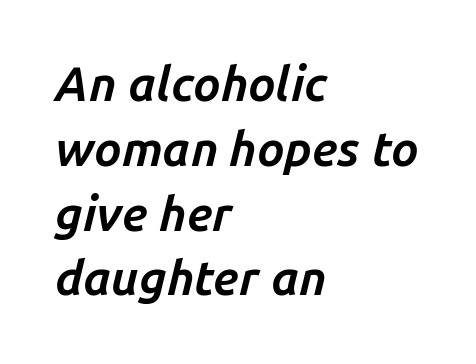
The lettering tilts uniformly, giving the passage an italic look. Does the copy run flush right? No — it runs flush left. The rendering uses natural spacing where letterforms have individual widths. No word sits above an underline.
